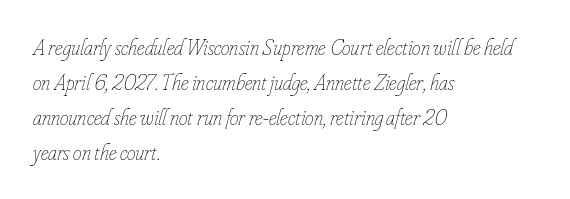
{"italic": "yes", "lean": "right", "slant_degrees": 16, "bold": "no", "underline": "no", "align": "left", "line_spacing": "normal", "line_spacing_ratio": 1.59, "letter_spacing": "normal", "letter_spacing_em": 0.0, "glyph_px": 22}
